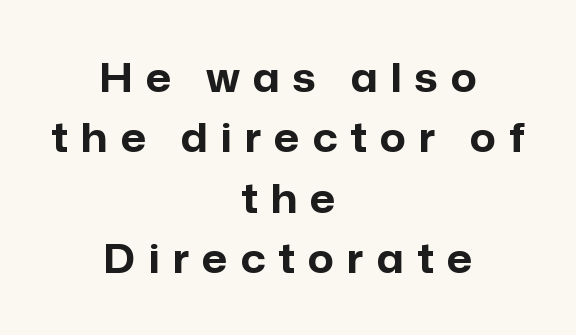
The image shows 40 px bold sans-serif type, upright; set centered, normal line spacing (1.51x), unusually wide letter spacing (+0.33 em), not underlined; low stroke contrast and a medium x-height.
